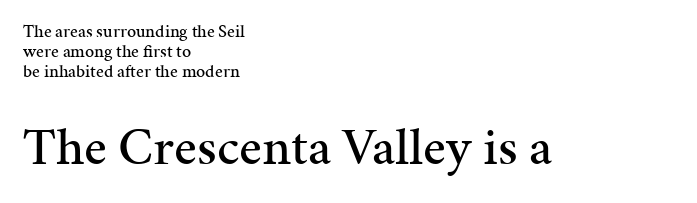
{"serif": "yes", "italic": "no", "width": "normal", "stroke_contrast": "medium", "x_height": "medium", "monospaced": "no", "underline": "no", "align": "left", "line_spacing": "tight", "line_spacing_ratio": 1.11, "letter_spacing": "normal", "letter_spacing_em": 0.0, "larger_block": "second", "size_ratio": 2.94, "glyph_px": 53}
